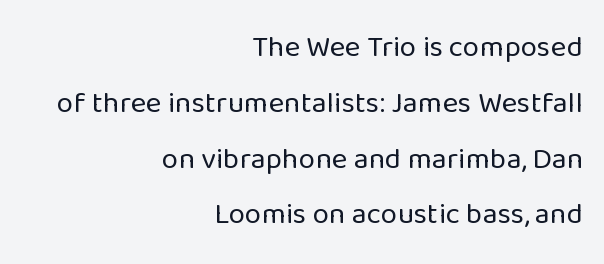
The image shows 30 px regular-weight sans-serif type, upright; set right-aligned, line spacing 1.86x, normal letter spacing, not underlined; low stroke contrast and a medium x-height.
